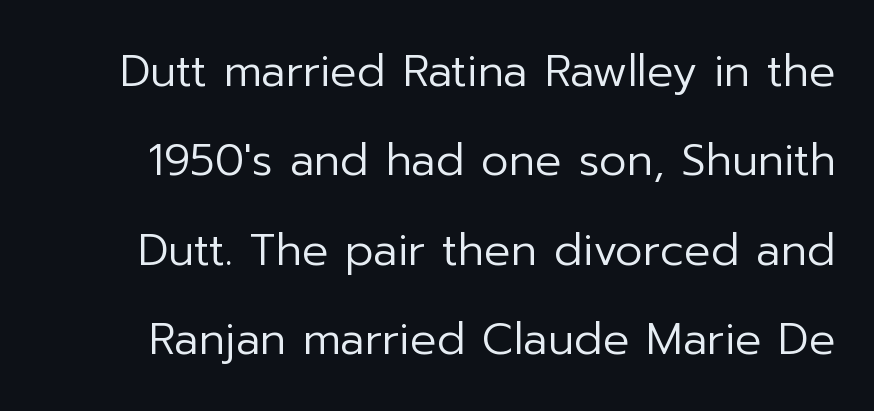
The face used here is proportionally spaced, like ordinary book or web type. Underlining? Definitely not there. The block of text is sparse from top to bottom, with ample space between rows. It's the straight-up-and-down kind of type. A sans-serif font was chosen for this passage. The face used here is rendered with its standard letterfit.
